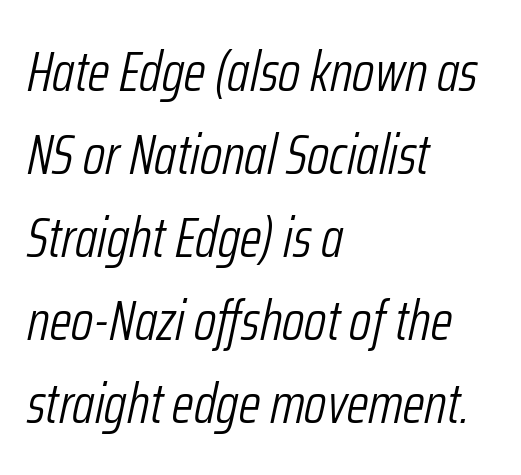
Q: Is the text bold? A: No.
Q: Is the text italic (slanted)? A: Yes, it leans right by about 12 degrees.
Q: Is the text underlined? A: No.
Q: How is the paragraph aligned? A: Left-aligned.
Q: Is the spacing between letters normal or unusually wide? A: Normal.
Q: Is the spacing between lines tight, normal or loose? A: Normal.
Q: Width (condensed, normal, or wide)? A: Condensed.
Q: Stroke contrast? A: Low.
Q: x-height? A: Medium.
Q: Monospaced? A: No.
